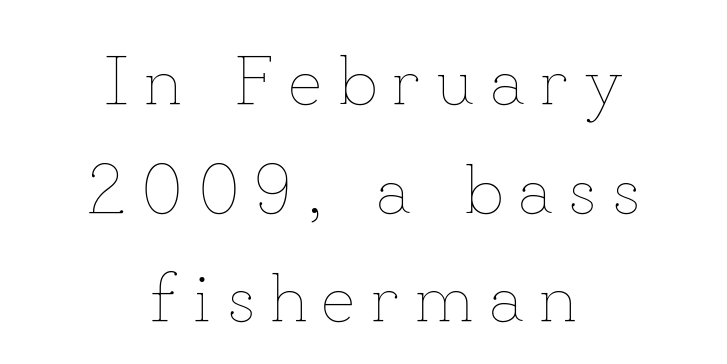
Here the glyphs are tracked loosely, breaking word shapes into spaced letters. If you drew a line through each stem, it would be perfectly vertical. A typesetter would call this leading conventional body-copy spacing. Note the varied advance widths — an 'i' is clearly narrower than an 'm'. Descender tails drop into unmarked territory. Layout note: lines centered.
